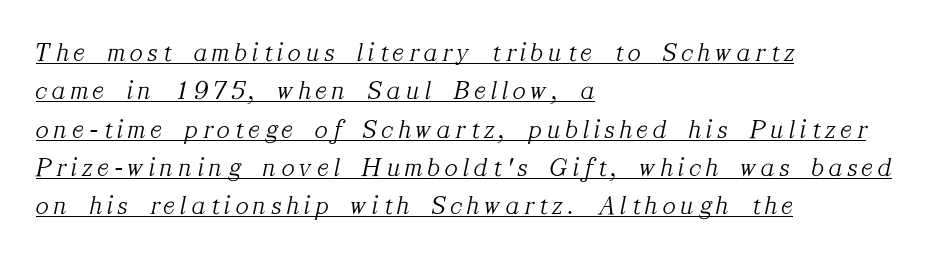
Q: Is the text bold? A: No.
Q: Is the text italic (slanted)? A: Yes, it leans right by about 12 degrees.
Q: Is the text underlined? A: Yes.
Q: How is the paragraph aligned? A: Left-aligned.
Q: Is the spacing between letters normal or unusually wide? A: Unusually wide.
Q: Is the spacing between lines tight, normal or loose? A: Normal.
